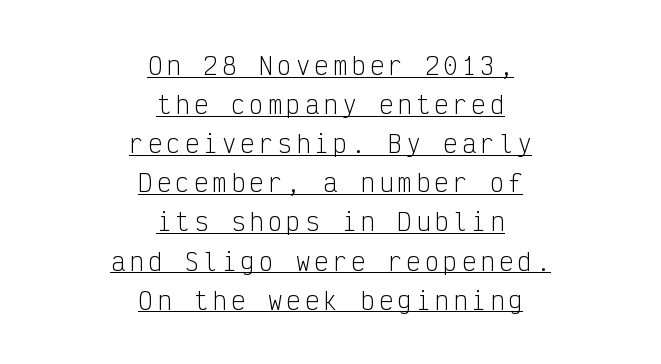
The image shows 24 px text type, upright; set centered, normal line spacing (1.63x), underlined.
